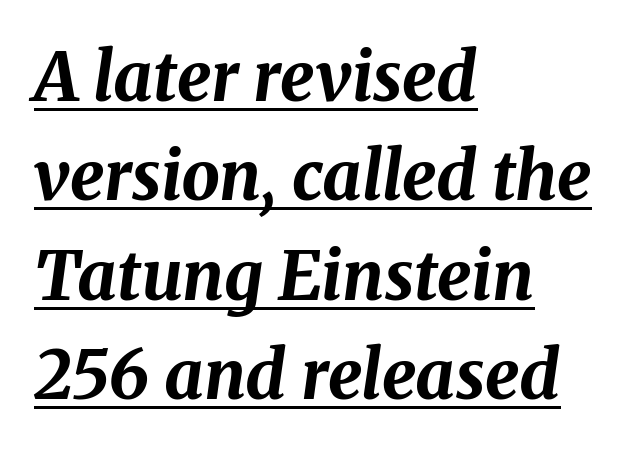
Q: Is the text bold? A: Yes.
Q: Is the text italic (slanted)? A: Yes, it leans right by about 8 degrees.
Q: Is the text underlined? A: Yes.
Q: How is the paragraph aligned? A: Left-aligned.
Q: Is the spacing between letters normal or unusually wide? A: Normal.
Q: Is the spacing between lines tight, normal or loose? A: Normal.
Q: Width (condensed, normal, or wide)? A: Normal.
Q: Stroke contrast? A: Medium.
Q: x-height? A: Medium.
Q: Monospaced? A: No.
